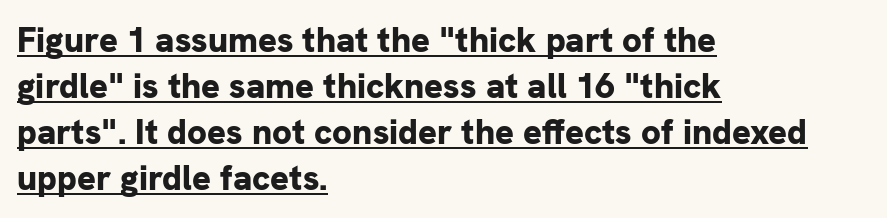
Note: no serifs on the glyphs. Caption: bold face, heavy strokes. This sample uses an upright cut, with every glyph sitting square on the baseline. This sample has the flowing, uneven cadence of proportional lettering. Standard letterfit; no display-style spreading of the glyphs.
